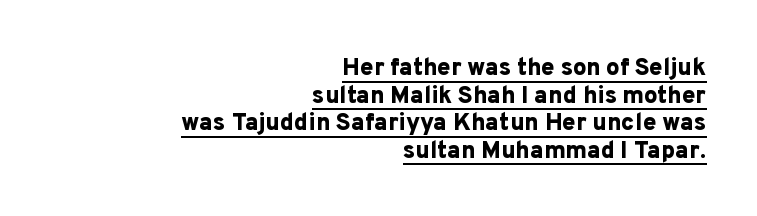
Nope, not italic — everything's standing straight. What stands out about the letter spacing? Nothing — it is the standard amount. Descenders here cross a horizontal rule under the line. The passage is arranged like a letterhead date or caption credit — flush right. Vertically, the passage feels compressed, each row crowding the next.
